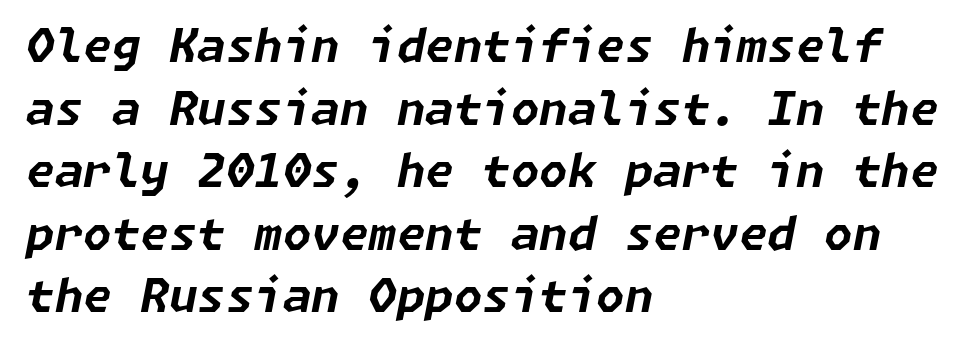
The image shows 46 px bold type, italic (leaning right); set left-aligned, normal line spacing (1.36x), normal letter spacing, not underlined; low stroke contrast and a medium x-height.
